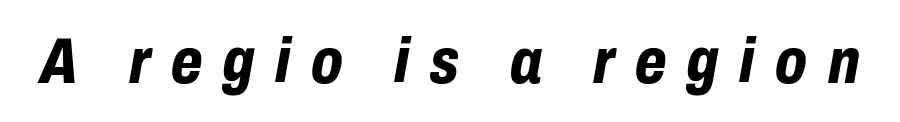
{"italic": "yes", "lean": "right", "slant_degrees": 10, "bold": "yes", "weight": "bold", "width": "condensed", "stroke_contrast": "low", "x_height": "medium", "monospaced": "no", "underline": "no", "letter_spacing": "wide", "letter_spacing_em": 0.32, "glyph_px": 65}
